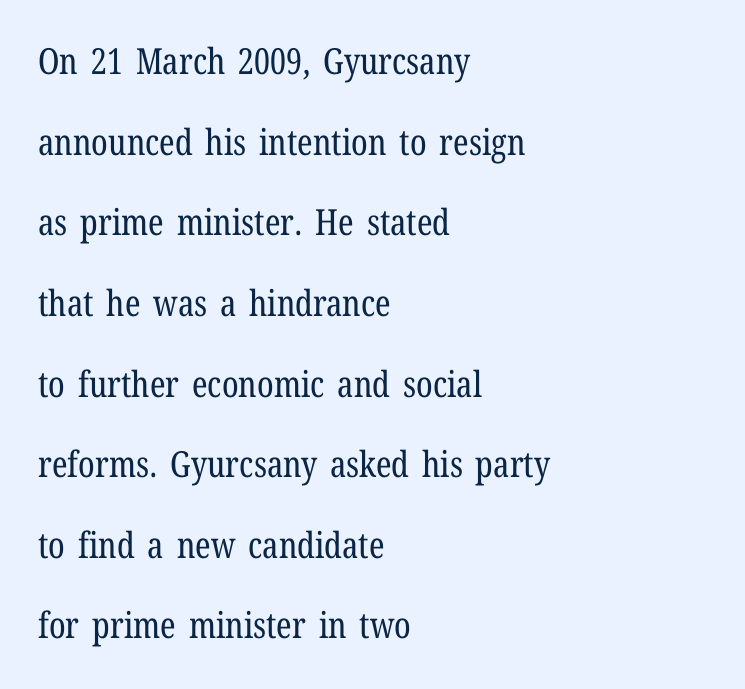
It's the straight-up-and-down kind of type. Clear beneath every line of the passage. Regarding serifs, this sample has them. These lines are rendered in a variable-pitch font. Standard letterfit; no display-style spreading of the glyphs. This sample is left-justified, so line endings fall wherever the words run out.
